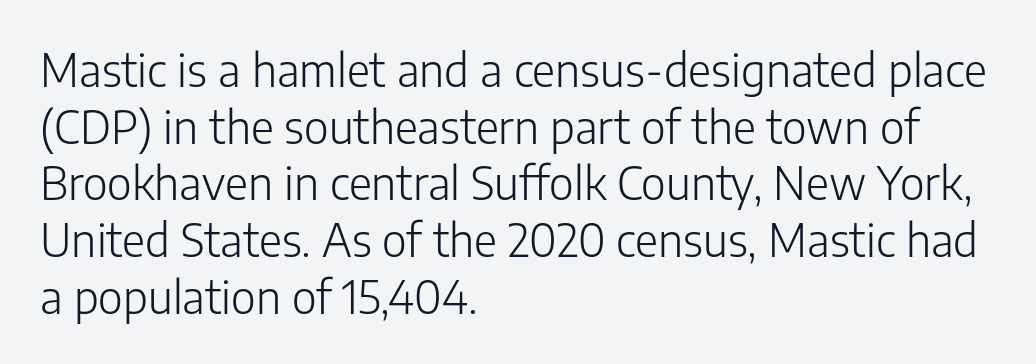
Vertically, the passage feels balanced, rows spaced as you'd expect. Font category for this specimen: sans-serif. In terms of posture, this sample is upright. Nothing heavy about these letters — not bold at all. Here the designer chose a conventional face with non-uniform glyph widths.
